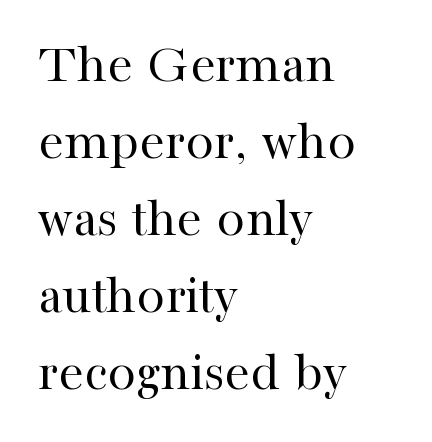
Interline gaps are of average width in this sample. This rendering leaves character spacing at its baseline value. Note the varied advance widths — an 'i' is clearly narrower than an 'm'. Is this a sans? No — the strokes have serifs. Is the block centered? No — it sits flush against the left margin. No letter is thick-stroked: the sample isn't bold.
